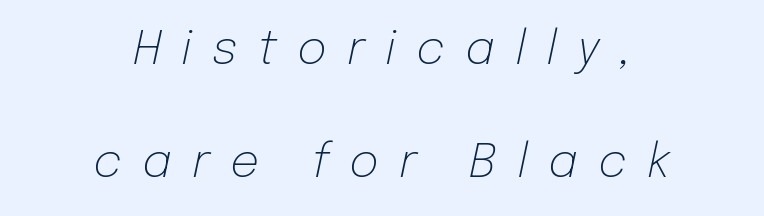
The image shows 46 px light type, italic (leaning right); set centered, loose line spacing (2.46x), unusually wide letter spacing (+0.44 em), not underlined; low stroke contrast and a medium x-height.
